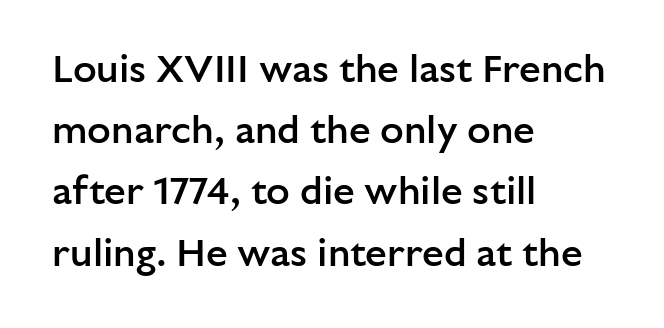
Q: Is the text bold? A: Semi-bold.
Q: Is the text italic (slanted)? A: No, it is upright.
Q: Is the typeface a serif or a sans-serif typeface? A: Sans-serif.
Q: Is the text underlined? A: No.
Q: How is the paragraph aligned? A: Left-aligned.
Q: Is the spacing between letters normal or unusually wide? A: Normal.
Q: Is the spacing between lines tight, normal or loose? A: Normal.
Q: Width (condensed, normal, or wide)? A: Normal.
Q: Stroke contrast? A: Low.
Q: x-height? A: Medium.
Q: Monospaced? A: No.
